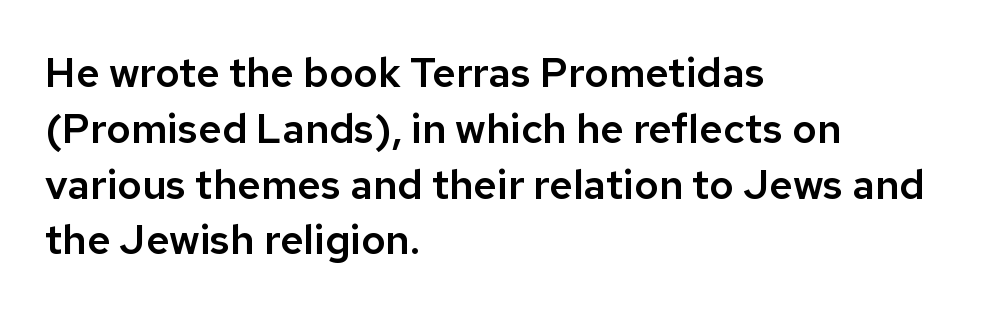
Is this a fixed-width face? No — the glyphs have proportional, varying widths. Line starts are locked; line ends wander. This block has exactly the height ordinary leading produces. Each letter's strokes conclude bluntly, with no projecting serifs. Bare-footed words on every line.
